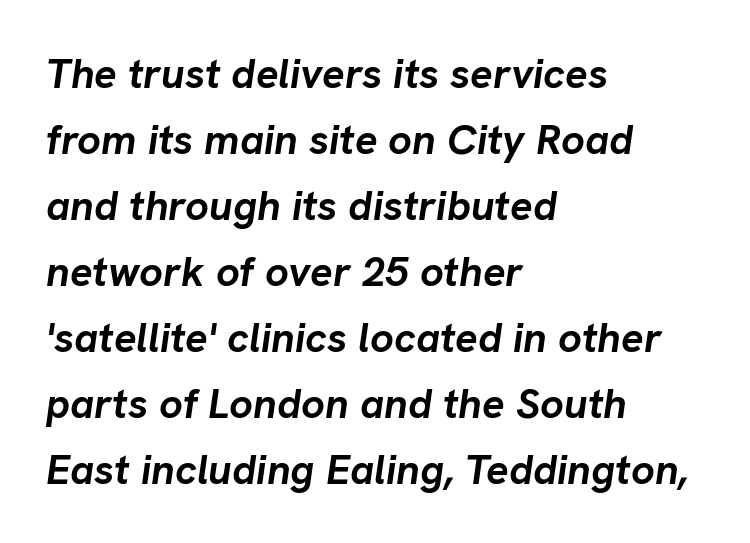
The image shows 42 px semibold type, italic (leaning right); set left-aligned, normal line spacing (1.57x), normal letter spacing, not underlined; low stroke contrast and a medium x-height.
